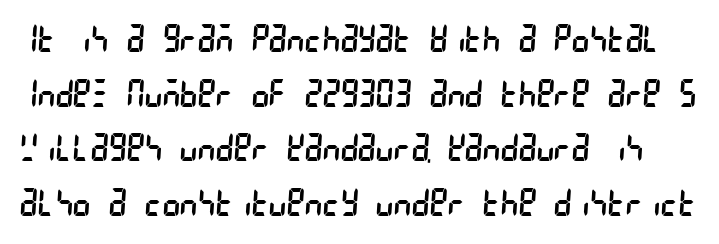
Q: Is the text bold? A: No.
Q: Is the typeface a serif or a sans-serif typeface? A: Sans-serif.
Q: Is the text underlined? A: No.
Q: Is the spacing between letters normal or unusually wide? A: Normal.
Q: Is the spacing between lines tight, normal or loose? A: Normal.
Q: Width (condensed, normal, or wide)? A: Condensed.
Q: Stroke contrast? A: Low.
Q: x-height? A: Large.
